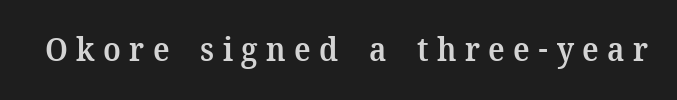
Between one letter and the next there's a generous, obvious gap. Weight: semibold (demi). Examine the stroke ends and you'll spot serifs. Posture: upright roman.
